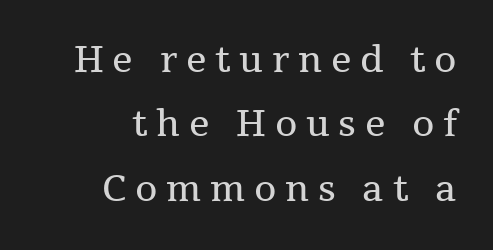
{"serif": "yes", "italic": "no", "bold": "no", "weight": "regular", "width": "normal", "stroke_contrast": "medium", "x_height": "medium", "monospaced": "no", "underline": "no", "align": "right", "line_spacing_ratio": 1.79, "letter_spacing": "wide", "letter_spacing_em": 0.24, "glyph_px": 36}
